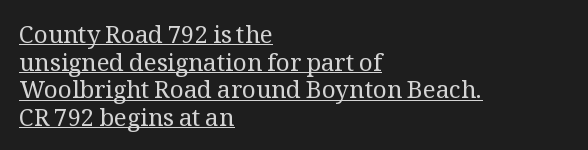
Q: Is the text bold? A: No.
Q: Is the text italic (slanted)? A: No, it is upright.
Q: Is the text underlined? A: Yes.
Q: How is the paragraph aligned? A: Left-aligned.
Q: Is the spacing between letters normal or unusually wide? A: Normal.
Q: Is the spacing between lines tight, normal or loose? A: Tight.
